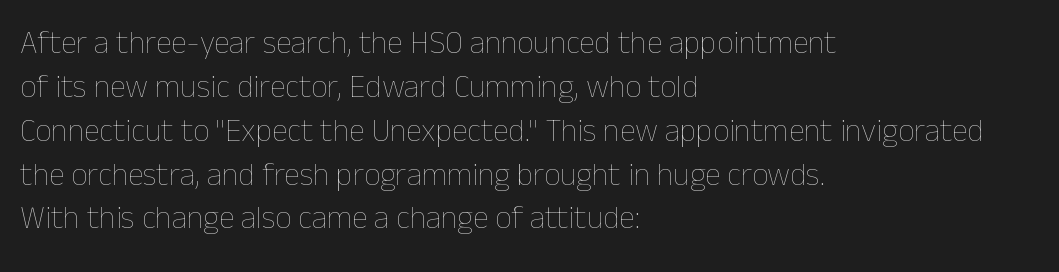
{"italic": "no", "bold": "no", "weight": "thin", "width": "normal", "stroke_contrast": "low", "x_height": "medium", "monospaced": "no", "underline": "no", "align": "left", "line_spacing": "normal", "line_spacing_ratio": 1.37, "letter_spacing": "normal", "letter_spacing_em": 0.0, "glyph_px": 32}
